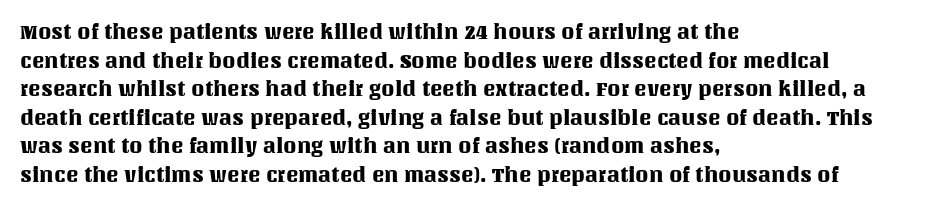
Q: Is the text italic (slanted)? A: No, it is upright.
Q: Is the text underlined? A: No.
Q: How is the paragraph aligned? A: Left-aligned.
Q: Is the spacing between letters normal or unusually wide? A: Normal.
Q: Is the spacing between lines tight, normal or loose? A: Normal.
